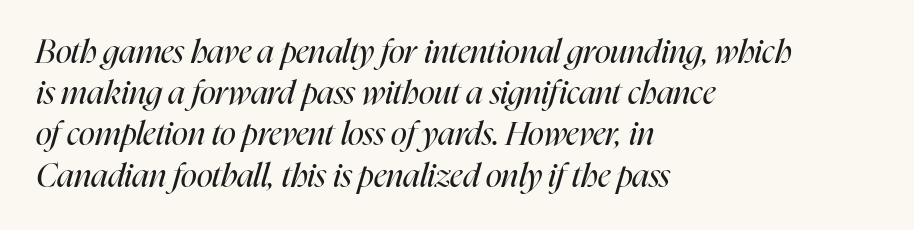
Note the varied advance widths — an 'i' is clearly narrower than an 'm'. The characters are drawn with everyday or finer stroke widths. Each word holds together tightly as a unit, with standard inter-letter gaps. The line-height multiplier appears to be the usual default.
